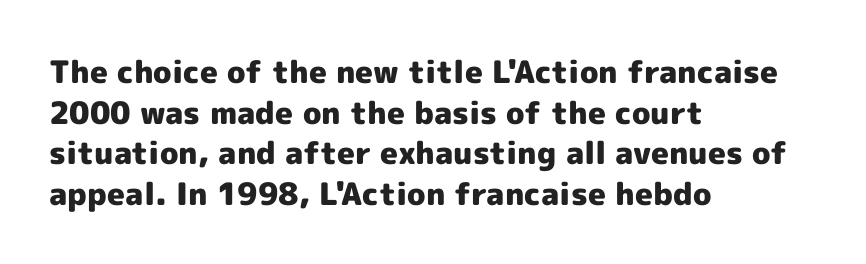
The image shows 31 px heavy sans-serif type, upright; set left-aligned, normal line spacing (1.31x), normal letter spacing, not underlined; a medium x-height.
